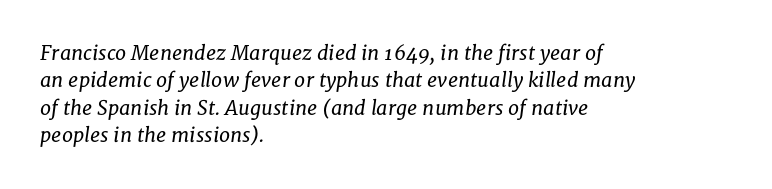
All the whitespace from short lines collects on the right. Type without underlining. In terms of leading, this rendering sits right in the middle. Emphasis-style slanted type is in use. Tracking here is standard; glyphs follow each other at the usual distance.
